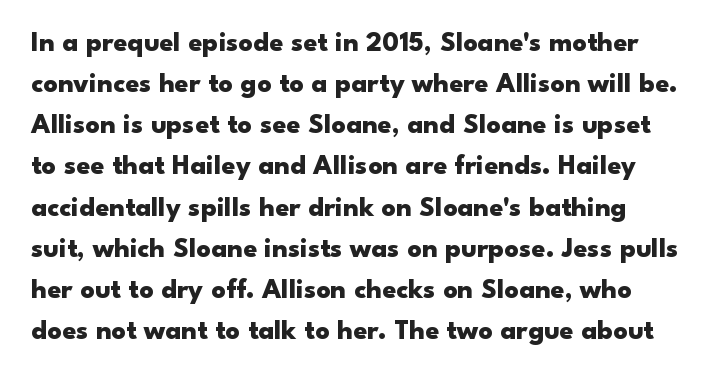
Q: Is the text bold? A: Yes.
Q: Is the text italic (slanted)? A: No, it is upright.
Q: Is the typeface a serif or a sans-serif typeface? A: Sans-serif.
Q: Is the text underlined? A: No.
Q: Is the spacing between letters normal or unusually wide? A: Normal.
Q: Is the spacing between lines tight, normal or loose? A: Normal.
Q: Width (condensed, normal, or wide)? A: Wide.
Q: Stroke contrast? A: Low.
Q: x-height? A: Small.
Q: Monospaced? A: No.
